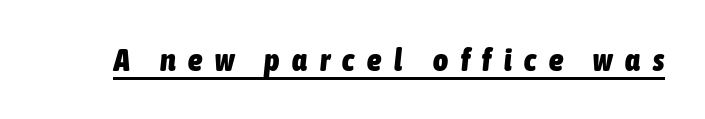
The tracking reads as deliberately expanded to a designer's eye. Would a proofreader flag this as italicized? Yes. Thick stems and heavy bowls — unmistakably bold. Do the characters align in a grid? No, the font is proportional. This rendering features underlined lettering.
